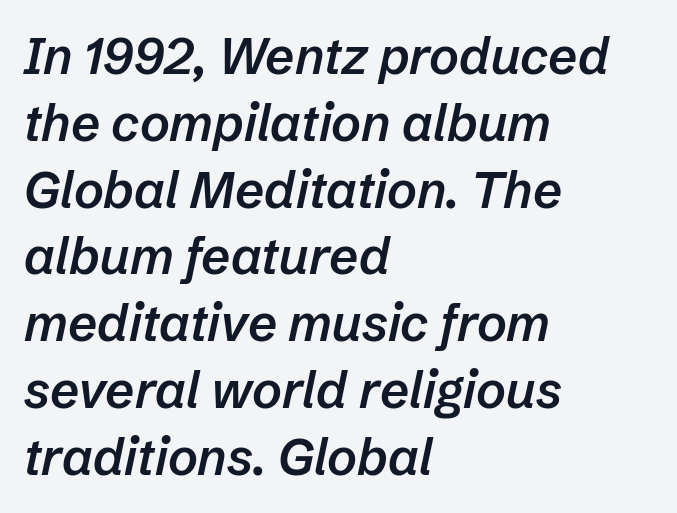
The image shows 51 px semibold type, italic (leaning right); set left-aligned, normal line spacing (1.31x), normal letter spacing, not underlined; low stroke contrast and a medium x-height.
